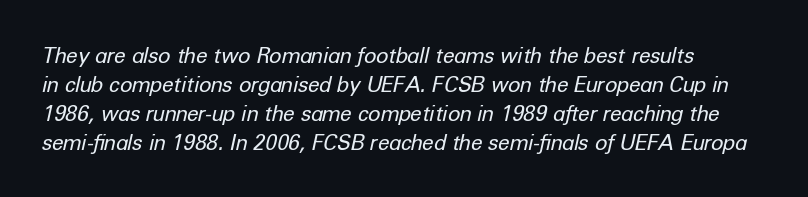
The space between consecutive lines is moderate. The space directly below the letters is spotless. The lettering tilts uniformly, giving the passage an italic look. Spacing between characters is what you'd get straight out of the box.
